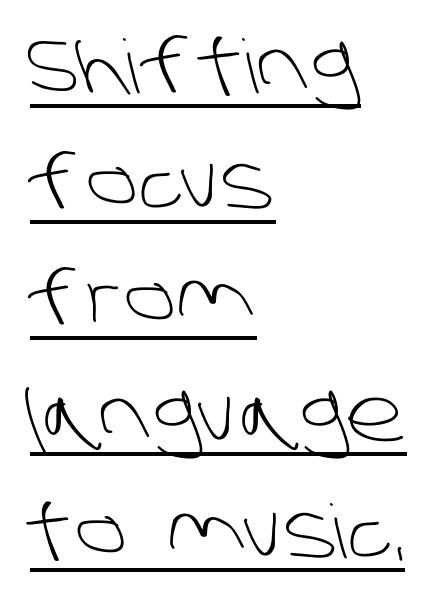
Q: Is the text bold? A: No.
Q: Is the typeface a serif or a sans-serif typeface? A: Sans-serif.
Q: Is the text underlined? A: Yes.
Q: How is the paragraph aligned? A: Left-aligned.
Q: Is the spacing between letters normal or unusually wide? A: Normal.
Q: Is the spacing between lines tight, normal or loose? A: Normal.
Q: Width (condensed, normal, or wide)? A: Normal.
Q: Stroke contrast? A: Low.
Q: x-height? A: Large.
Q: Monospaced? A: No.
